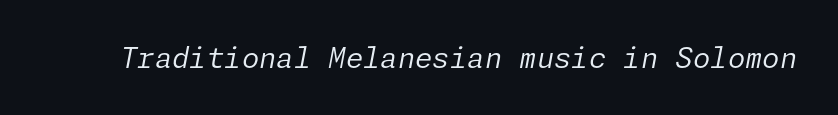
Q: Is the text bold? A: No.
Q: Is the text italic (slanted)? A: Yes, it leans right by about 11 degrees.
Q: Is the text underlined? A: No.
Q: Is the spacing between letters normal or unusually wide? A: Normal.
Q: Width (condensed, normal, or wide)? A: Normal.
Q: Stroke contrast? A: Low.
Q: x-height? A: Medium.
